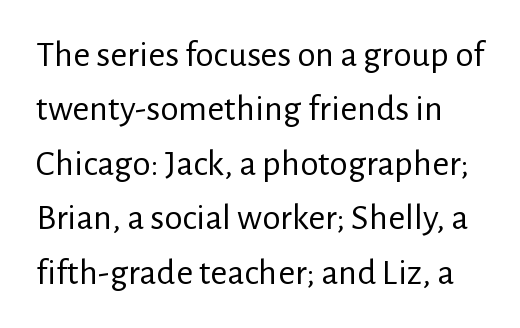
Q: Is the text bold? A: No.
Q: Is the text italic (slanted)? A: No, it is upright.
Q: Is the typeface a serif or a sans-serif typeface? A: Sans-serif.
Q: Is the text underlined? A: No.
Q: Is the spacing between letters normal or unusually wide? A: Normal.
Q: Is the spacing between lines tight, normal or loose? A: Normal.
Q: Width (condensed, normal, or wide)? A: Normal.
Q: Stroke contrast? A: Low.
Q: x-height? A: Medium.
Q: Monospaced? A: No.
